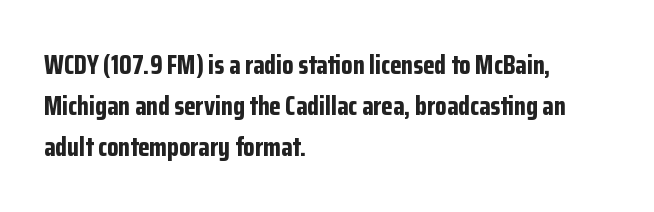
Q: Is the text bold? A: Yes.
Q: Is the text italic (slanted)? A: No, it is upright.
Q: Is the text underlined? A: No.
Q: How is the paragraph aligned? A: Left-aligned.
Q: Is the spacing between letters normal or unusually wide? A: Normal.
Q: Is the spacing between lines tight, normal or loose? A: Normal.
